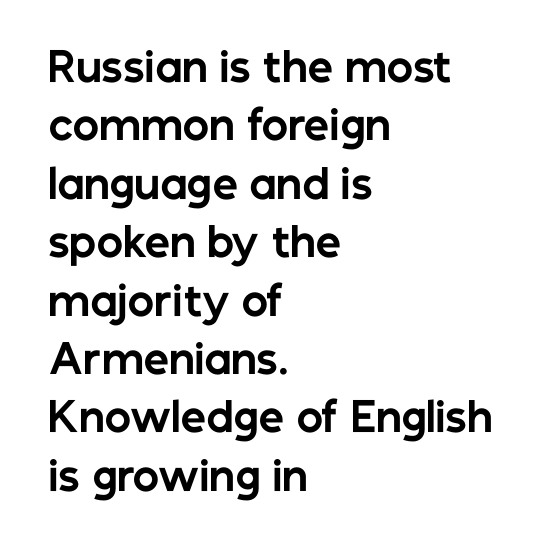
The image shows 40 px bold sans-serif type, upright; set left-aligned, normal line spacing (1.46x), normal letter spacing, not underlined; low stroke contrast and a medium x-height.
